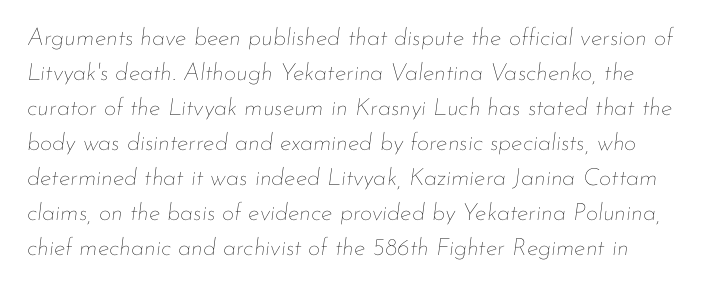
{"italic": "yes", "lean": "right", "slant_degrees": 7, "bold": "no", "underline": "no", "line_spacing": "normal", "line_spacing_ratio": 1.46, "letter_spacing": "normal", "letter_spacing_em": 0.0, "glyph_px": 24}
